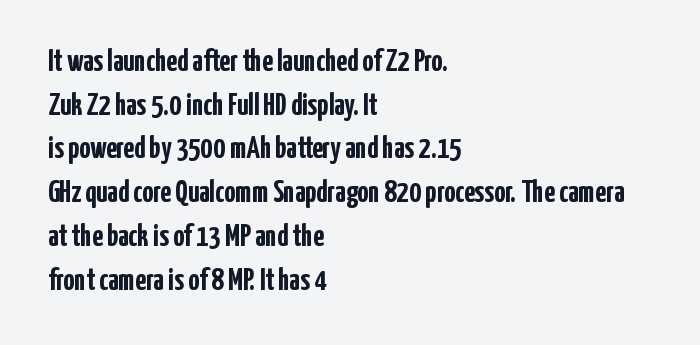
{"serif": "no", "italic": "no", "bold": "yes", "weight": "semibold", "width": "condensed", "stroke_contrast": "low", "x_height": "medium", "monospaced": "no", "underline": "no", "align": "left", "line_spacing": "normal", "line_spacing_ratio": 1.41, "letter_spacing": "normal", "letter_spacing_em": 0.0, "glyph_px": 31}
